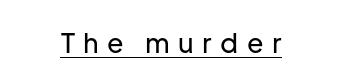
Q: Is the text italic (slanted)? A: No, it is upright.
Q: Is the text underlined? A: Yes.
Q: How is the paragraph aligned? A: Centered.
Q: Is the spacing between letters normal or unusually wide? A: Unusually wide.
